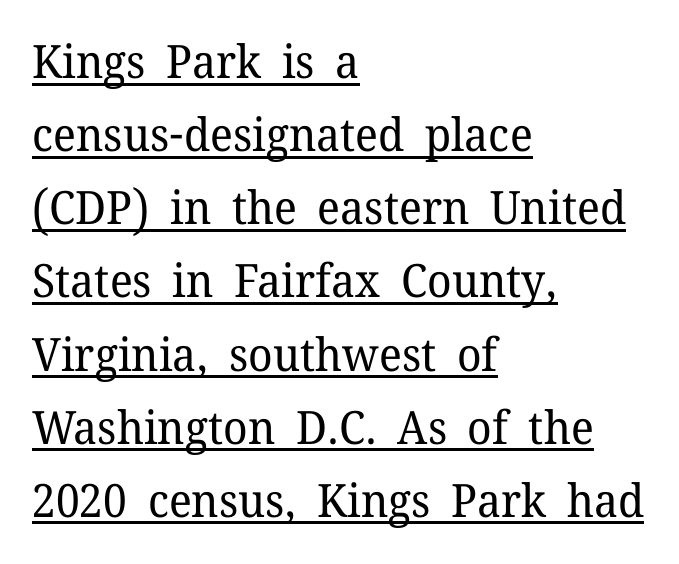
The image shows 46 px regular-weight serif type, upright; set left-aligned, normal line spacing (1.59x), normal letter spacing, underlined; low stroke contrast and a medium x-height.
